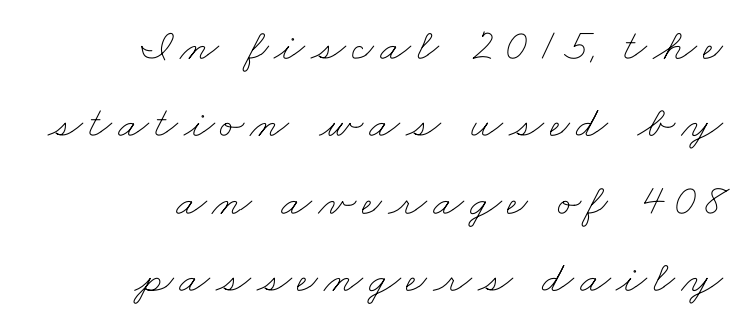
The image shows 45 px thin, wide type; set right-aligned, line spacing 1.72x, not underlined; low stroke contrast and a small x-height.
